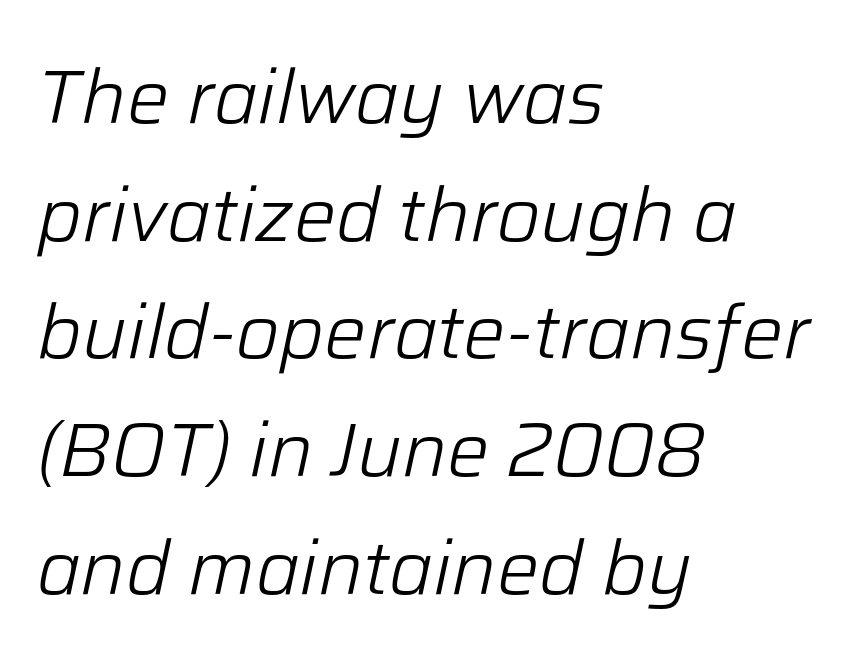
{"italic": "yes", "lean": "right", "slant_degrees": 12, "bold": "no", "weight": "light", "width": "normal", "stroke_contrast": "low", "x_height": "medium", "monospaced": "no", "underline": "no", "align": "left", "line_spacing": "normal", "line_spacing_ratio": 1.57, "letter_spacing": "normal", "letter_spacing_em": 0.0, "glyph_px": 75}
